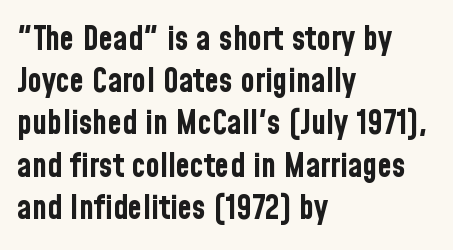
Casual observation: everything's shoved over to the left. Grotesque or geometric, the face here clearly has no serifs. Lines of text with bare space underneath. Compared with an ordinary text face, these strokes are far heavier — a full bold.
